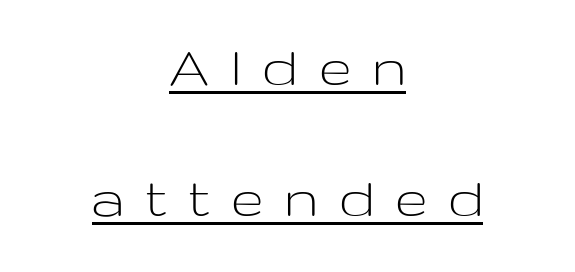
Q: Is the text bold? A: No.
Q: Is the text italic (slanted)? A: No, it is upright.
Q: Is the typeface a serif or a sans-serif typeface? A: Sans-serif.
Q: Is the text underlined? A: Yes.
Q: How is the paragraph aligned? A: Centered.
Q: Is the spacing between letters normal or unusually wide? A: Unusually wide.
Q: Is the spacing between lines tight, normal or loose? A: Loose.
Q: Width (condensed, normal, or wide)? A: Wide.
Q: Stroke contrast? A: Low.
Q: x-height? A: Medium.
Q: Monospaced? A: No.
